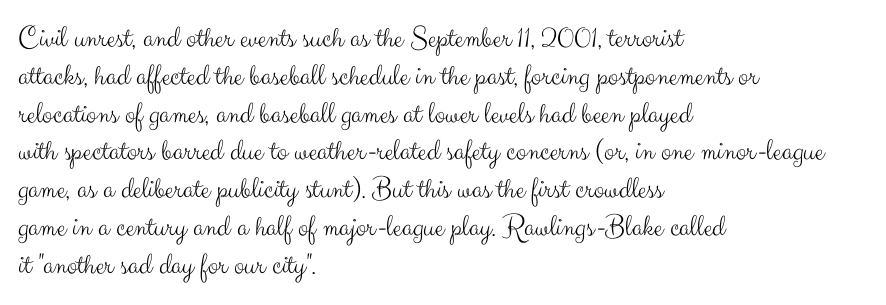
Q: Is the text bold? A: No.
Q: Is the text italic (slanted)? A: Yes.
Q: Is the typeface a serif or a sans-serif typeface? A: Sans-serif.
Q: Is the text underlined? A: No.
Q: How is the paragraph aligned? A: Left-aligned.
Q: Is the spacing between letters normal or unusually wide? A: Normal.
Q: Width (condensed, normal, or wide)? A: Normal.
Q: Stroke contrast? A: Medium.
Q: x-height? A: Small.
Q: Monospaced? A: No.
